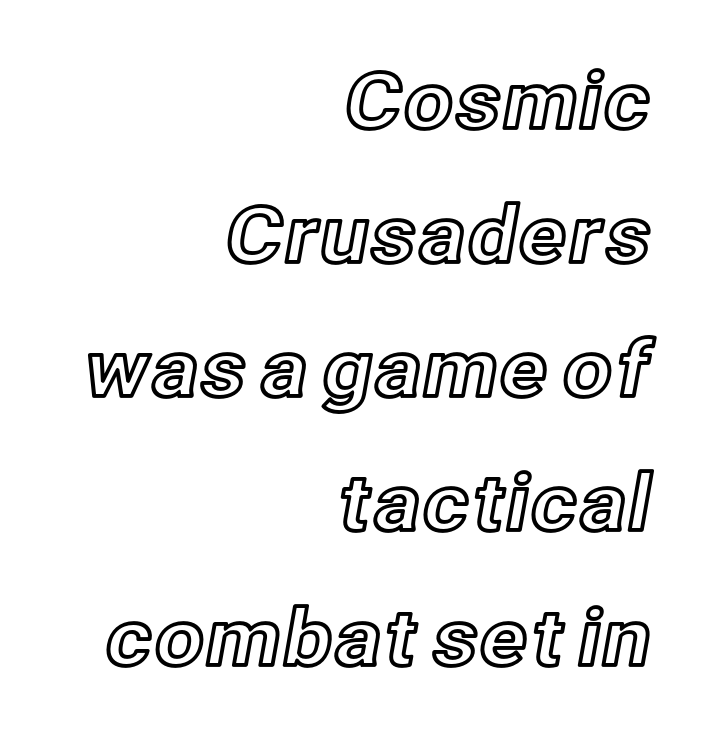
{"width": "normal", "x_height": "medium", "monospaced": "no", "underline": "no", "align": "right", "line_spacing_ratio": 1.72, "letter_spacing": "normal", "letter_spacing_em": 0.0, "glyph_px": 78}
